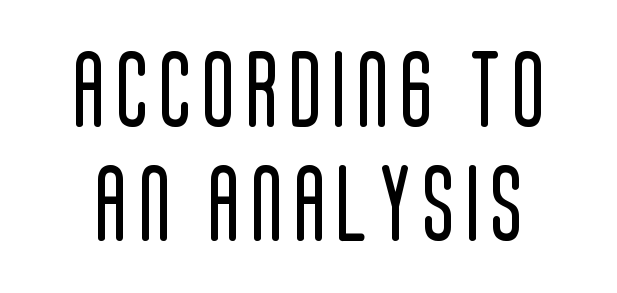
Weight class: somewhere from thin through regular. You can tell it's not italic because the verticals are truly vertical. Evenly set lines give the paragraph a standard silhouette. Varying glyph widths throughout — classic text-font behaviour. Check under the words: just untouched page. The font family rendered here belongs to the sans-serif group.
